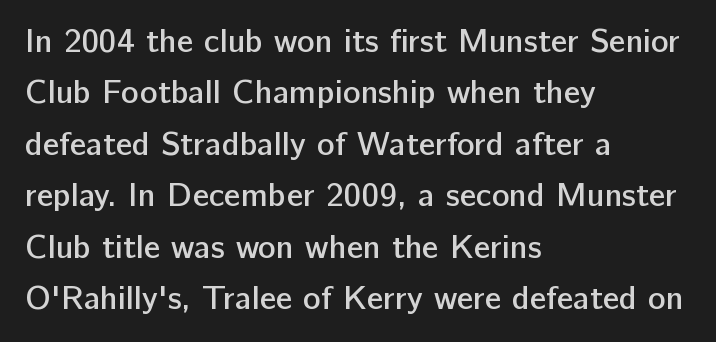
Standard letterfit; no display-style spreading of the glyphs. You can tell from the bare stems that sans-serif type was used. Is the type bold? Partly — it's a semibold, heavier than regular but not fully bold. Each line starts at the same left margin while the right side varies.
